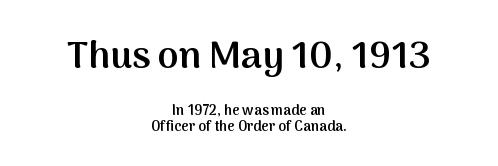
The image shows 38 px semibold sans-serif type, upright; set centered, tight line spacing (1.1x), normal letter spacing, not underlined; the first (top) block is 2.71x larger; medium stroke contrast and a medium x-height.
